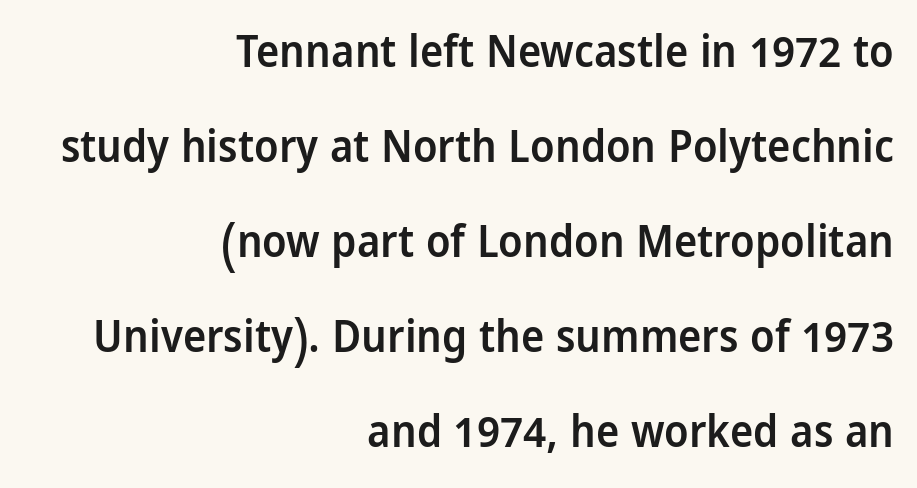
{"serif": "no", "italic": "no", "bold": "semi", "weight": "semibold", "width": "condensed", "stroke_contrast": "low", "x_height": "large", "monospaced": "no", "underline": "no", "align": "right", "line_spacing": "loose", "line_spacing_ratio": 2.16, "letter_spacing": "normal", "letter_spacing_em": 0.0, "glyph_px": 44}
